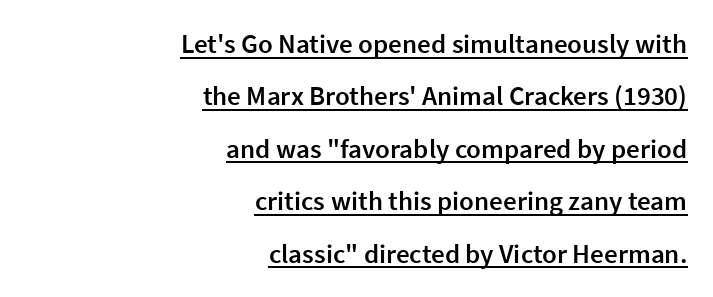
Q: Is the text bold? A: Semi-bold.
Q: Is the text italic (slanted)? A: No, it is upright.
Q: Is the text underlined? A: Yes.
Q: How is the paragraph aligned? A: Right-aligned.
Q: Is the spacing between letters normal or unusually wide? A: Normal.
Q: Is the spacing between lines tight, normal or loose? A: Loose.
